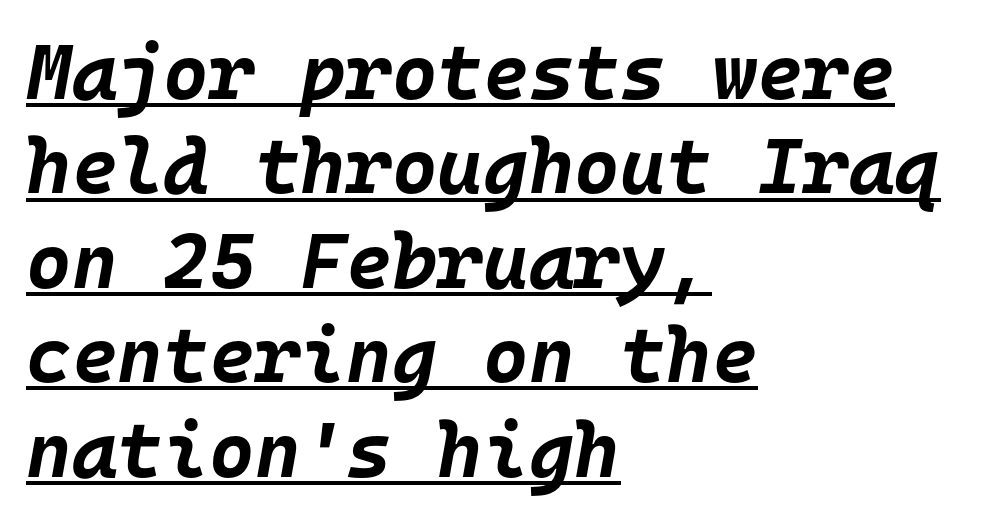
Q: Is the text bold? A: Yes.
Q: Is the text italic (slanted)? A: Yes, it leans right by about 10 degrees.
Q: Is the text underlined? A: Yes.
Q: How is the paragraph aligned? A: Left-aligned.
Q: Is the spacing between letters normal or unusually wide? A: Normal.
Q: Width (condensed, normal, or wide)? A: Normal.
Q: Stroke contrast? A: Low.
Q: x-height? A: Large.
Q: Monospaced? A: Yes.
